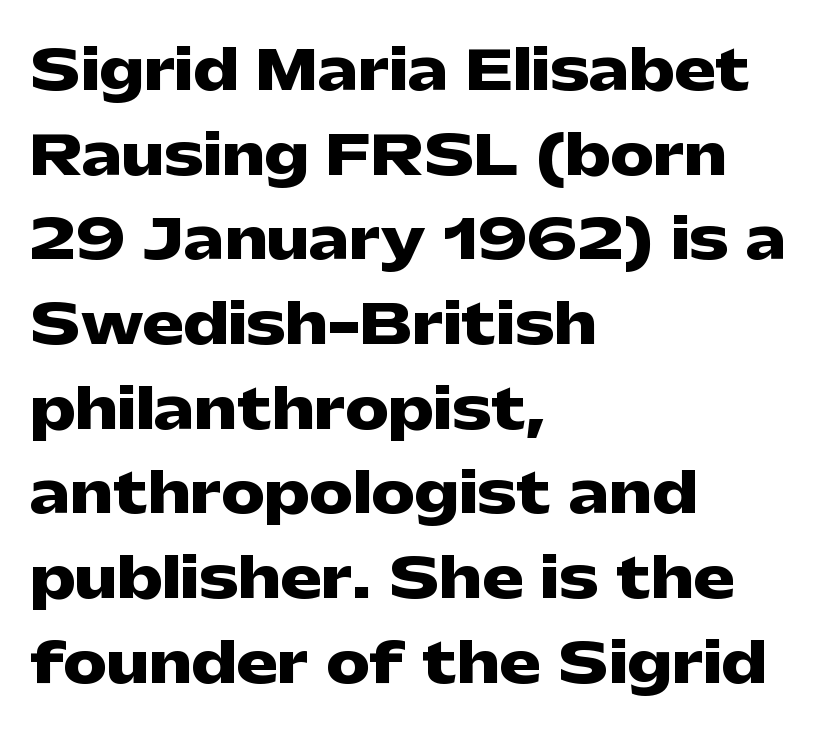
Q: Is the text bold? A: Yes.
Q: Is the text italic (slanted)? A: No, it is upright.
Q: Is the typeface a serif or a sans-serif typeface? A: Sans-serif.
Q: Is the text underlined? A: No.
Q: How is the paragraph aligned? A: Left-aligned.
Q: Is the spacing between letters normal or unusually wide? A: Normal.
Q: Is the spacing between lines tight, normal or loose? A: Normal.
Q: Width (condensed, normal, or wide)? A: Wide.
Q: Stroke contrast? A: Low.
Q: x-height? A: Medium.
Q: Monospaced? A: No.
